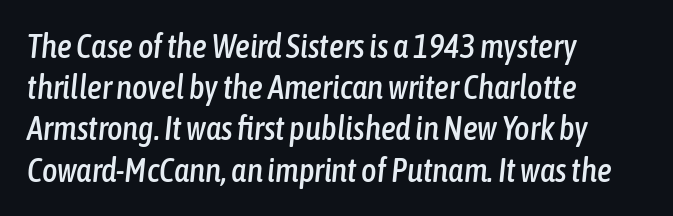
Decoration check: the copy has no underline. Proportional: the letters do not fall into vertical columns. The line texture is even and compact thanks to regular tracking. A classic flush-left, rag-right setting is used for this passage. In terms of posture, this sample is oblique. Successive baselines arrive at the customary interval.
